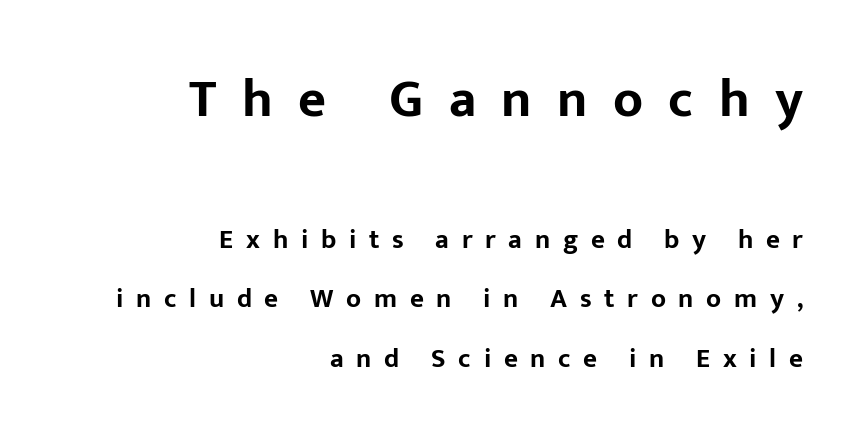
{"serif": "no", "italic": "no", "bold": "yes", "weight": "bold", "width": "normal", "stroke_contrast": "low", "x_height": "medium", "monospaced": "no", "underline": "no", "align": "right", "line_spacing": "loose", "line_spacing_ratio": 2.21, "letter_spacing": "wide", "letter_spacing_em": 0.47, "larger_block": "first", "size_ratio": 2.0, "glyph_px": 54}
